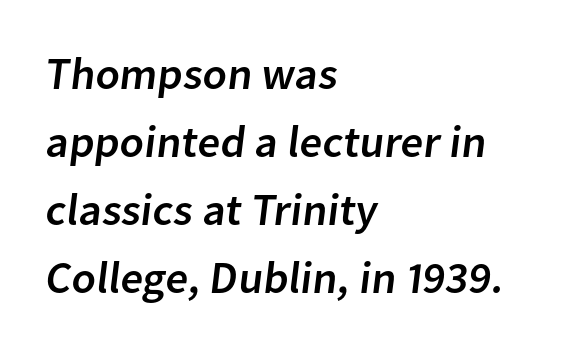
Q: Is the typeface a serif or a sans-serif typeface? A: Sans-serif.
Q: Is the text underlined? A: No.
Q: How is the paragraph aligned? A: Left-aligned.
Q: Is the spacing between letters normal or unusually wide? A: Normal.
Q: Is the spacing between lines tight, normal or loose? A: Normal.
Q: Width (condensed, normal, or wide)? A: Normal.
Q: Stroke contrast? A: Low.
Q: x-height? A: Medium.
Q: Monospaced? A: No.
